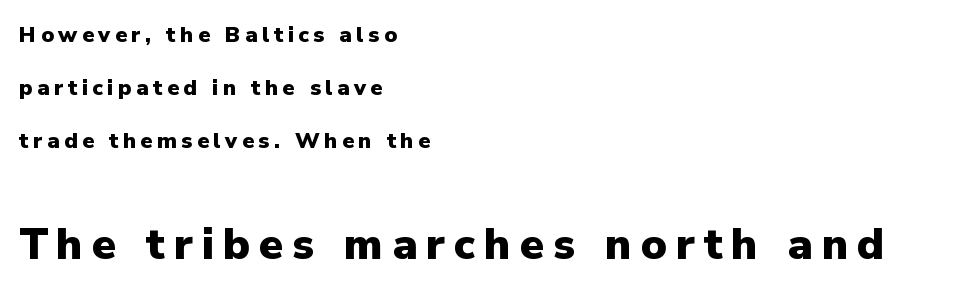
Q: Is the text bold? A: Yes.
Q: Is the text italic (slanted)? A: No, it is upright.
Q: Is the typeface a serif or a sans-serif typeface? A: Sans-serif.
Q: Is the text underlined? A: No.
Q: How is the paragraph aligned? A: Left-aligned.
Q: Is the spacing between letters normal or unusually wide? A: Unusually wide.
Q: Is the spacing between lines tight, normal or loose? A: Loose.
Q: Which block of text is set in a larger size, the first (top) or the second (bottom)? A: The second (bottom) one.
Q: Width (condensed, normal, or wide)? A: Normal.
Q: Stroke contrast? A: Low.
Q: x-height? A: Medium.
Q: Monospaced? A: No.
